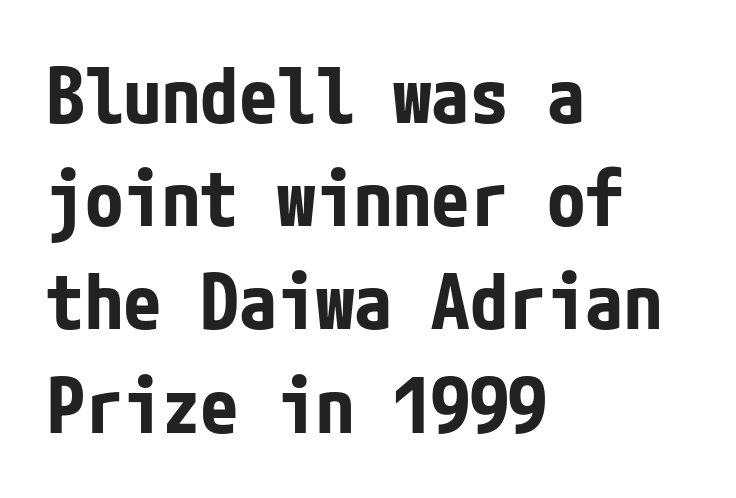
The image shows 77 px bold, condensed sans-serif type, upright; set left-aligned, normal line spacing (1.34x), normal letter spacing, not underlined; low stroke contrast and a medium x-height.
